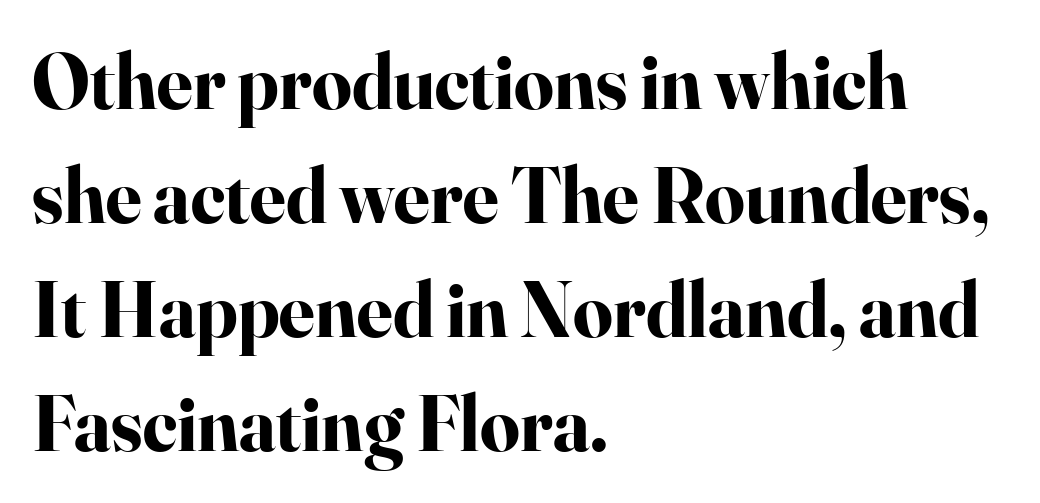
The image shows 78 px bold serif type, upright; set left-aligned, normal line spacing (1.46x), normal letter spacing, not underlined; high stroke contrast and a small x-height.
